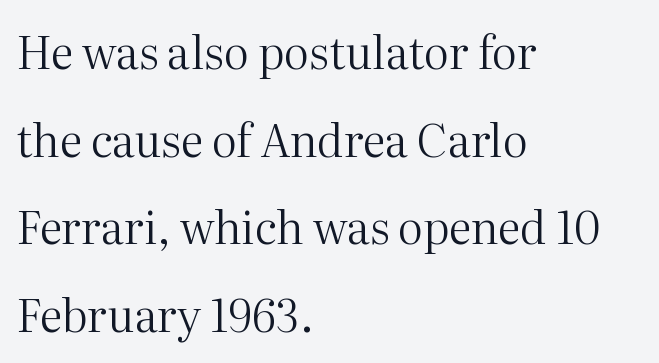
{"serif": "yes", "italic": "no", "bold": "no", "weight": "regular", "width": "normal", "stroke_contrast": "medium", "x_height": "medium", "monospaced": "no", "underline": "no", "align": "left", "line_spacing": "loose", "line_spacing_ratio": 1.95, "letter_spacing": "normal", "letter_spacing_em": 0.0, "glyph_px": 45}
